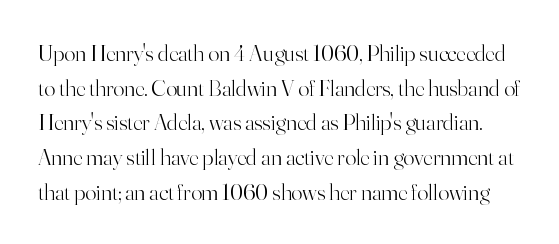
Italic: no, the glyphs are upright roman. A clean baseline with only descenders dipping below it. Caption: face not bold, strokes unweighted. Regular leading.
